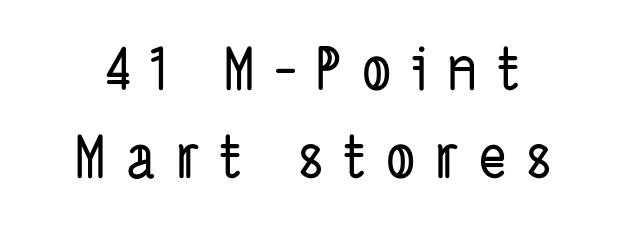
Q: Is the typeface a serif or a sans-serif typeface? A: Sans-serif.
Q: Is the text underlined? A: No.
Q: Is the spacing between letters normal or unusually wide? A: Unusually wide.
Q: Is the spacing between lines tight, normal or loose? A: Normal.
Q: Width (condensed, normal, or wide)? A: Condensed.
Q: Stroke contrast? A: Low.
Q: x-height? A: Medium.
Q: Monospaced? A: No.
